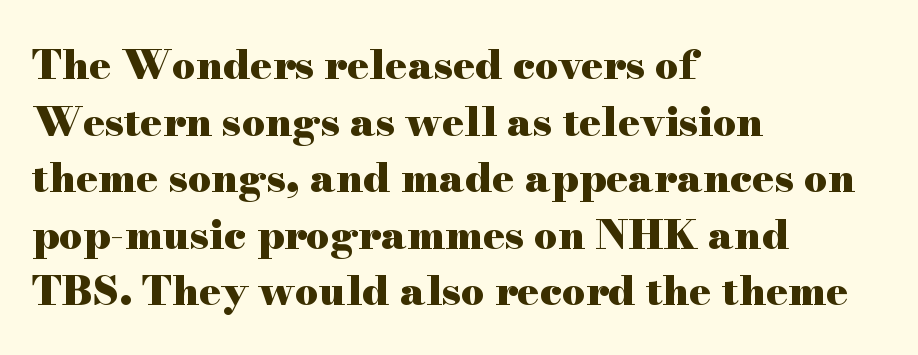
This is the regular roman posture of the typeface. In terms of leading, this rendering sits right in the middle. The gap between lines stays unmarked. The passage shown has conventional tracking throughout. The rag falls on the right side of this text block.
